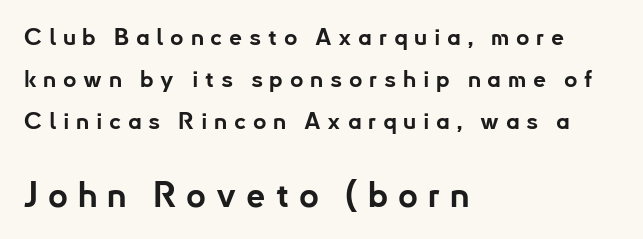
Note: no serifs on the glyphs. The line texture is sparse and dotted thanks to wide tracking. The following chunk of copy outweighs the initial chunk in type size. The letters are bold, with thick, heavy strokes. Underlining? Definitely not there.
